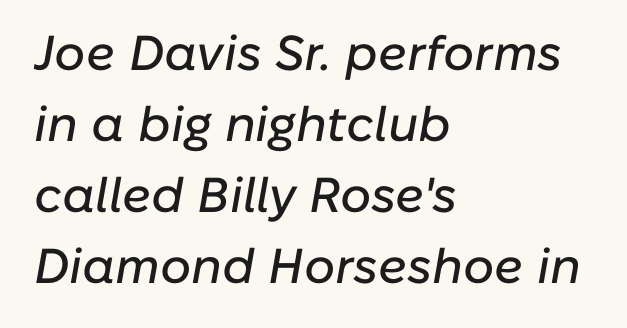
The image shows 49 px text type, italic (leaning right); set left-aligned, normal line spacing (1.45x), normal letter spacing, not underlined; low stroke contrast and a medium x-height.
